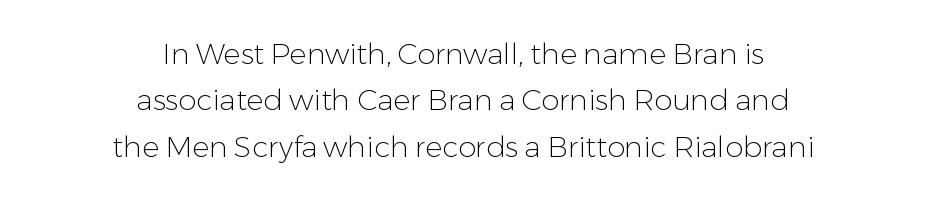
Q: Is the text bold? A: No.
Q: Is the text italic (slanted)? A: No, it is upright.
Q: Is the typeface a serif or a sans-serif typeface? A: Sans-serif.
Q: Is the text underlined? A: No.
Q: How is the paragraph aligned? A: Centered.
Q: Is the spacing between letters normal or unusually wide? A: Normal.
Q: Is the spacing between lines tight, normal or loose? A: Normal.
Q: Width (condensed, normal, or wide)? A: Normal.
Q: Stroke contrast? A: Low.
Q: x-height? A: Medium.
Q: Monospaced? A: No.
